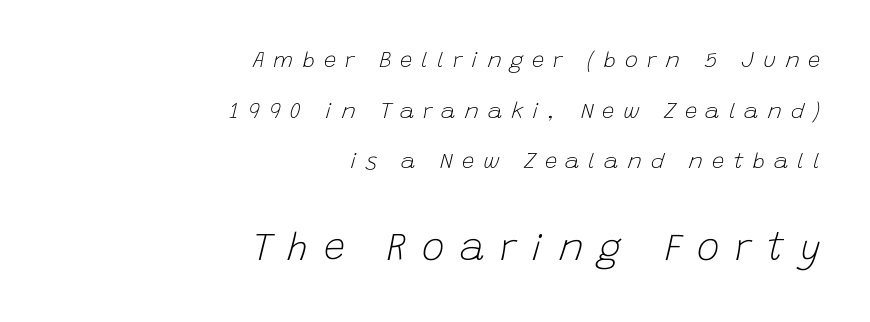
Q: Is the text bold? A: No.
Q: Is the text italic (slanted)? A: Yes, it leans right by about 15 degrees.
Q: Is the text underlined? A: No.
Q: How is the paragraph aligned? A: Right-aligned.
Q: Is the spacing between letters normal or unusually wide? A: Unusually wide.
Q: Is the spacing between lines tight, normal or loose? A: Loose.
Q: Which block of text is set in a larger size, the first (top) or the second (bottom)? A: The second (bottom) one.
Q: Width (condensed, normal, or wide)? A: Normal.
Q: Stroke contrast? A: Low.
Q: x-height? A: Large.
Q: Monospaced? A: No.
